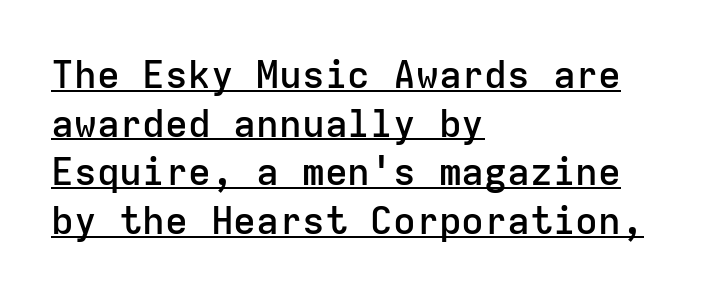
Looks like terminal output: every glyph gets an equal slot. The letterforms sit shoulder to shoulder at normal distance. This rendering features underlined lettering. Whoever set this chose a conventional vertical rhythm.
